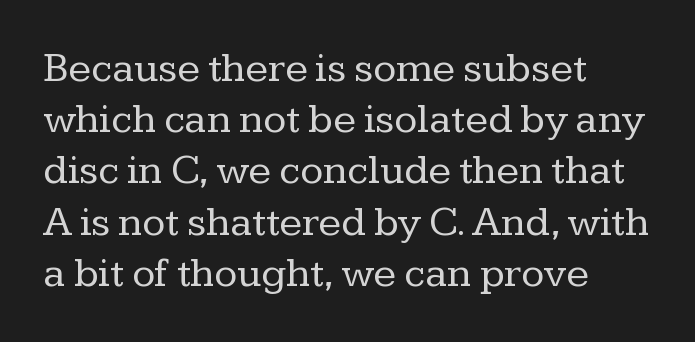
Character widths vary here, with narrow letters taking less room than wide ones. Check the space under the baseline: it is left empty. A light-to-regular cut is what we see here. No italicization has been applied; the sample stays upright.
